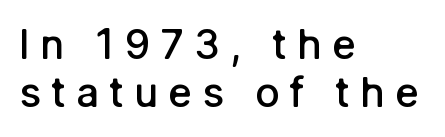
{"serif": "no", "italic": "no", "bold": "semi", "weight": "semibold", "width": "normal", "stroke_contrast": "low", "x_height": "medium", "monospaced": "no", "underline": "no", "align": "left", "line_spacing_ratio": 1.18, "letter_spacing": "wide", "letter_spacing_em": 0.24, "glyph_px": 41}
